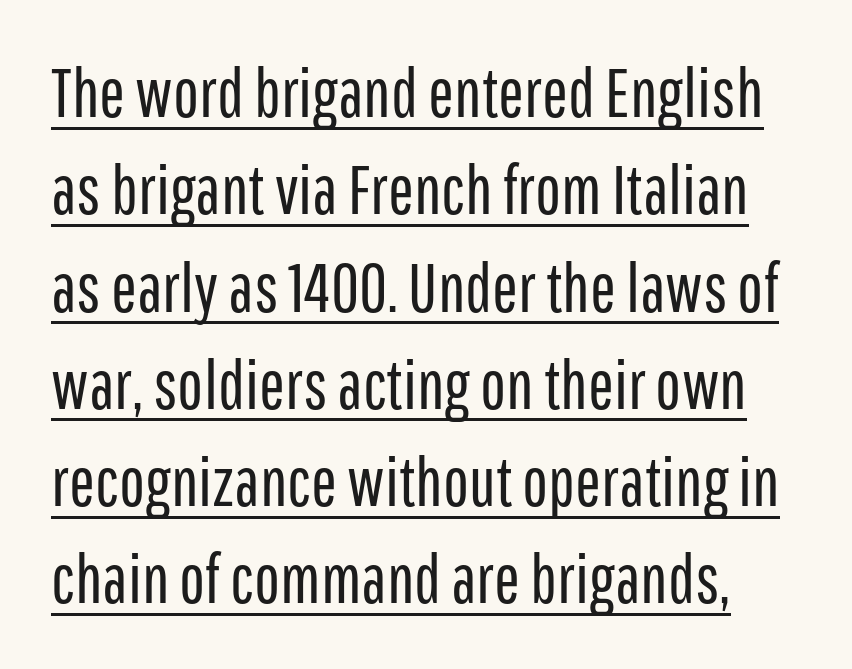
Q: Is the text bold? A: No.
Q: Is the text italic (slanted)? A: No, it is upright.
Q: Is the typeface a serif or a sans-serif typeface? A: Sans-serif.
Q: Is the text underlined? A: Yes.
Q: Is the spacing between letters normal or unusually wide? A: Normal.
Q: Is the spacing between lines tight, normal or loose? A: Normal.
Q: Width (condensed, normal, or wide)? A: Condensed.
Q: Stroke contrast? A: Low.
Q: x-height? A: Medium.
Q: Monospaced? A: No.
